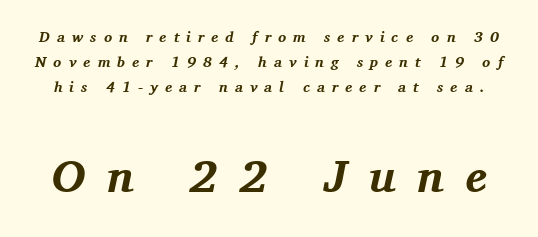
Substantial extra tracking has been applied to these lines. The typesetting leans heavy: a genuine bold. In terms of posture, this sample is oblique. The designer gave the closing block more size than the opening block. Spacing verdict: proportional, widths tailored to each character.
